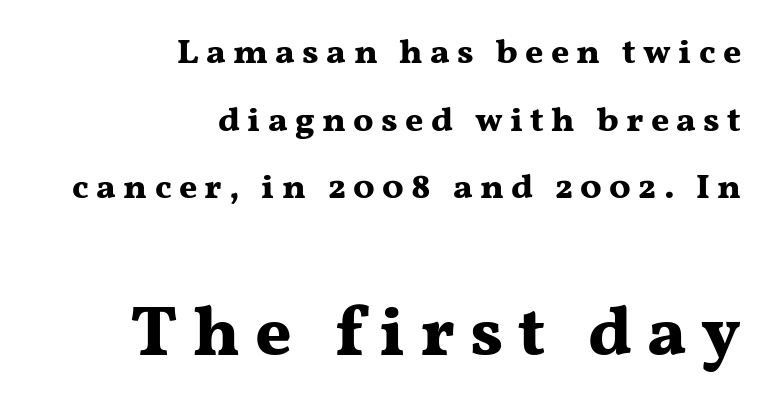
{"serif": "yes", "italic": "no", "bold": "yes", "weight": "bold", "width": "wide", "stroke_contrast": "medium", "x_height": "medium", "monospaced": "no", "underline": "no", "align": "right", "line_spacing": "loose", "line_spacing_ratio": 1.93, "letter_spacing": "wide", "letter_spacing_em": 0.21, "larger_block": "second", "size_ratio": 2.0, "glyph_px": 70}
